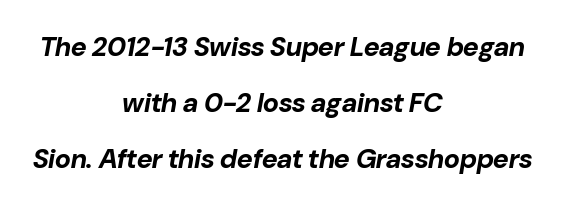
{"italic": "yes", "lean": "right", "slant_degrees": 10, "bold": "yes", "underline": "no", "align": "center", "line_spacing": "loose", "line_spacing_ratio": 2.08, "letter_spacing": "normal", "letter_spacing_em": 0.0, "glyph_px": 27}
